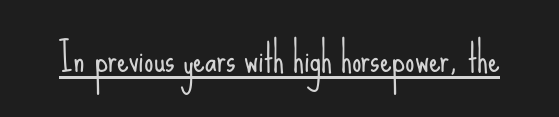
The image shows 37 px light, condensed sans-serif type, upright; set normal letter spacing, underlined; low stroke contrast and a small x-height.
